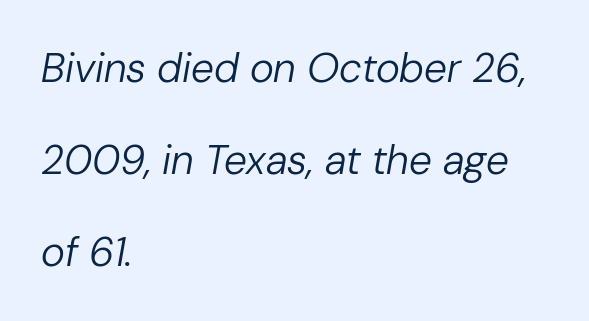
The image shows 41 px regular-weight type, italic (leaning right); set left-aligned, loose line spacing (2.25x), normal letter spacing, not underlined; low stroke contrast and a medium x-height.
